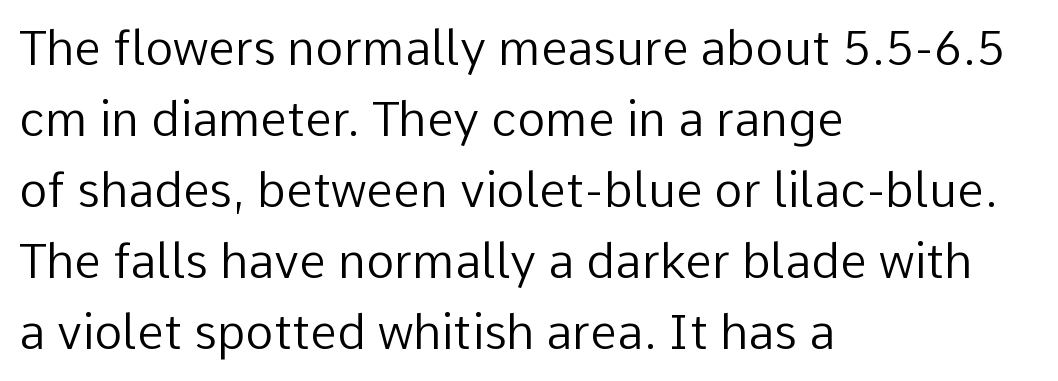
Q: Is the text bold? A: No.
Q: Is the text italic (slanted)? A: No, it is upright.
Q: Is the typeface a serif or a sans-serif typeface? A: Sans-serif.
Q: Is the text underlined? A: No.
Q: How is the paragraph aligned? A: Left-aligned.
Q: Is the spacing between letters normal or unusually wide? A: Normal.
Q: Is the spacing between lines tight, normal or loose? A: Normal.
Q: Width (condensed, normal, or wide)? A: Normal.
Q: Stroke contrast? A: Low.
Q: x-height? A: Medium.
Q: Monospaced? A: No.
